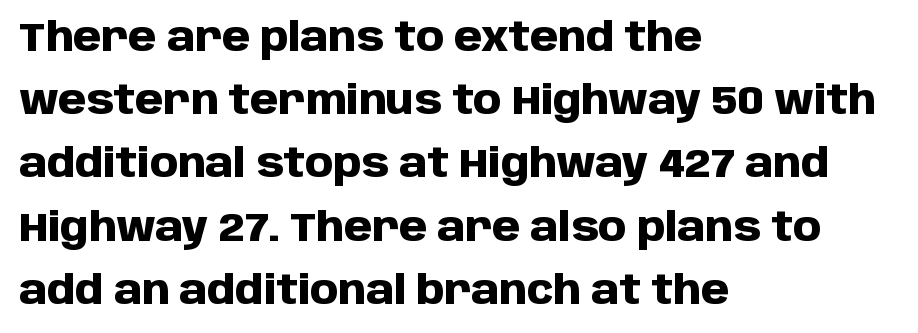
These lines carry a lot of weight — the face is fully bold. A sans-serif font was chosen for this passage. The block of text has a typical density, with ordinary space between rows. The paragraph shown leans on its left margin. The foot of each line stays bare and open. Observe the ordinary spacing: letters are neighbours, not strangers.
